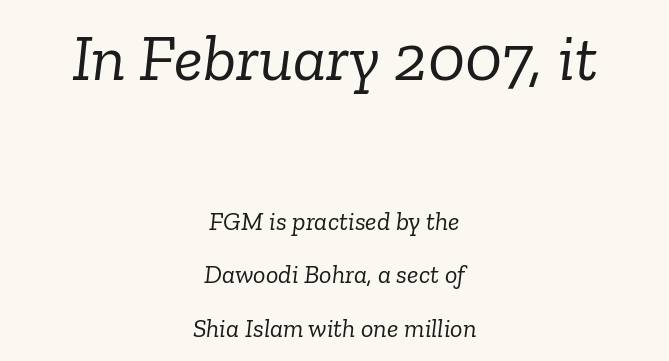
The image shows 66 px light serif type, italic (leaning right); set centered, loose line spacing (2.05x), normal letter spacing, not underlined; the first (top) block is 2.54x larger; low stroke contrast and a medium x-height.
